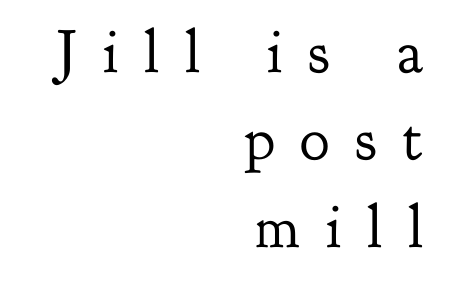
{"serif": "yes", "italic": "no", "bold": "no", "weight": "regular", "width": "normal", "stroke_contrast": "low", "x_height": "small", "monospaced": "no", "underline": "no", "align": "right", "line_spacing": "normal", "line_spacing_ratio": 1.41, "letter_spacing": "wide", "letter_spacing_em": 0.42, "glyph_px": 62}
